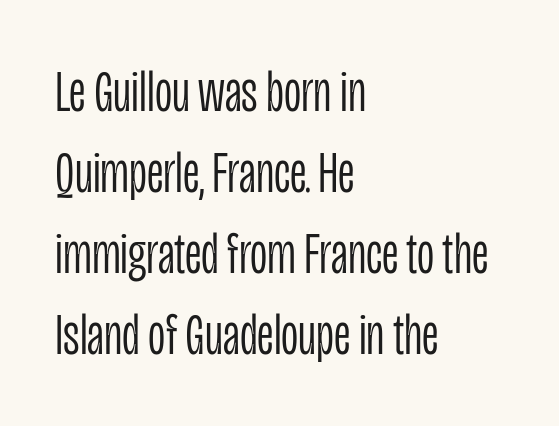
Vertical spacing — default. Looks like regular typesetting: each glyph gets only the width it needs. Which margin do the lines hug? The left one — the right edge is uneven. No extra tracking has been applied to these lines. No chunkiness to these letters — they're not bold. Is there any slant? The stems are plumb.
